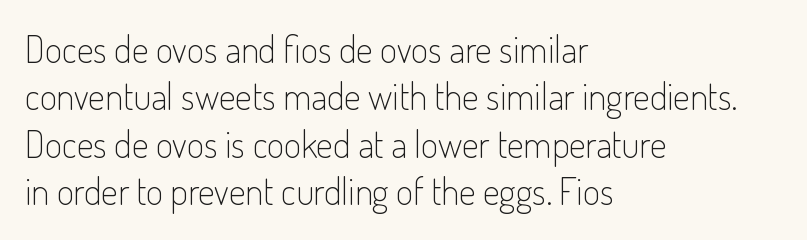
The image shows 37 px light, condensed sans-serif type, upright; set left-aligned, normal line spacing (1.28x), normal letter spacing, not underlined; low stroke contrast and a small x-height.
